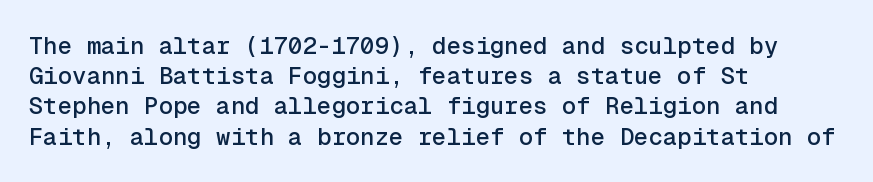
Q: Is the text italic (slanted)? A: No, it is upright.
Q: Is the text underlined? A: No.
Q: How is the paragraph aligned? A: Left-aligned.
Q: Is the spacing between letters normal or unusually wide? A: Normal.
Q: Is the spacing between lines tight, normal or loose? A: Normal.
